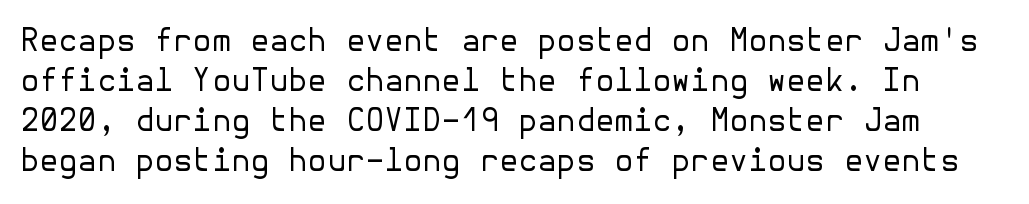
The image shows 31 px regular-weight sans-serif type, upright; set normal line spacing (1.29x), normal letter spacing, not underlined; low stroke contrast and a medium x-height.
